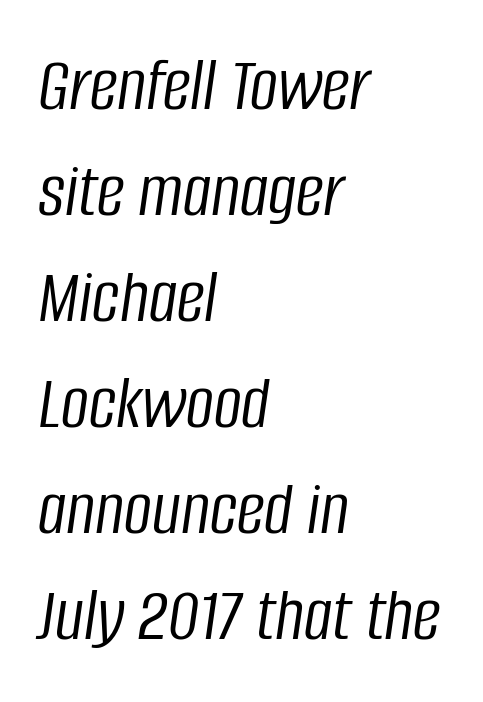
{"italic": "yes", "lean": "right", "slant_degrees": 8, "bold": "no", "weight": "light", "width": "condensed", "stroke_contrast": "low", "x_height": "large", "monospaced": "no", "underline": "no", "align": "left", "line_spacing": "normal", "line_spacing_ratio": 1.36, "letter_spacing": "normal", "letter_spacing_em": 0.0, "glyph_px": 78}
